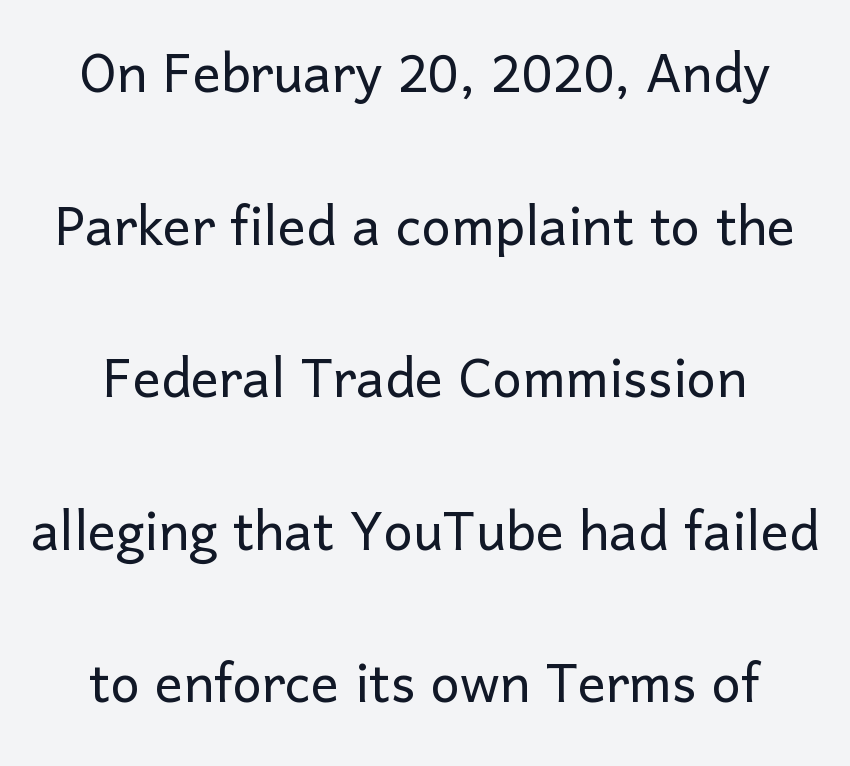
This is the regular roman posture of the typeface. What's the leading like? Stretched, with rows far apart. The face used here is rendered with its standard letterfit. Descender tails drop into unmarked territory. Character widths vary here, with narrow letters taking less room than wide ones. The passage is arranged like a title page — every line centered.
